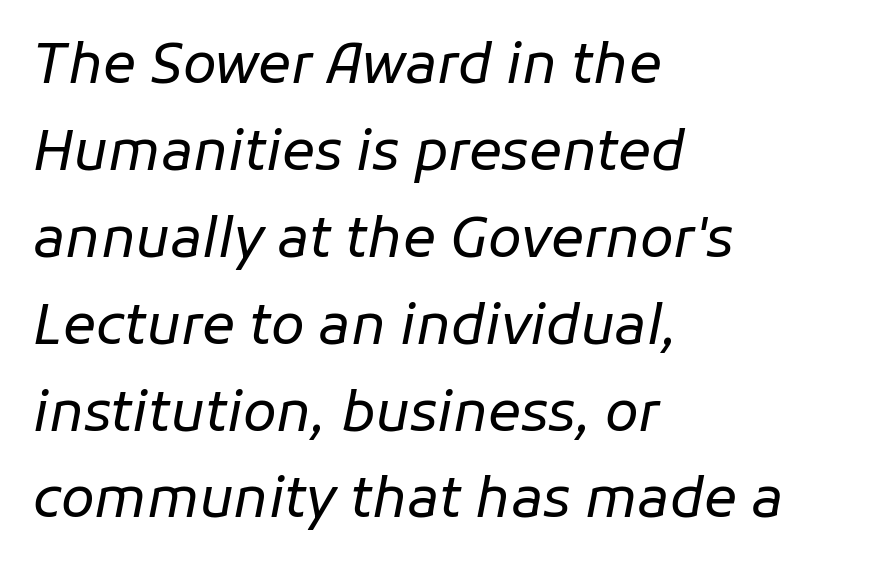
{"italic": "yes", "lean": "right", "slant_degrees": 11, "bold": "no", "weight": "regular", "width": "normal", "stroke_contrast": "low", "x_height": "medium", "monospaced": "no", "underline": "no", "align": "left", "line_spacing": "normal", "line_spacing_ratio": 1.58, "letter_spacing": "normal", "letter_spacing_em": 0.0, "glyph_px": 55}
